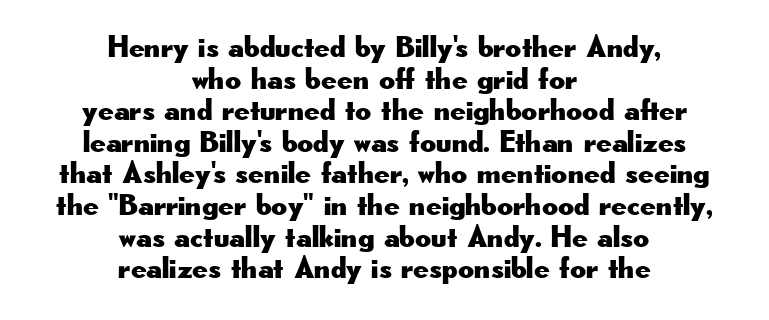
Q: Is the text italic (slanted)? A: No, it is upright.
Q: Is the typeface a serif or a sans-serif typeface? A: Sans-serif.
Q: Is the text underlined? A: No.
Q: How is the paragraph aligned? A: Centered.
Q: Is the spacing between letters normal or unusually wide? A: Normal.
Q: Is the spacing between lines tight, normal or loose? A: Tight.
Q: Width (condensed, normal, or wide)? A: Wide.
Q: Stroke contrast? A: Low.
Q: x-height? A: Small.
Q: Monospaced? A: No.
